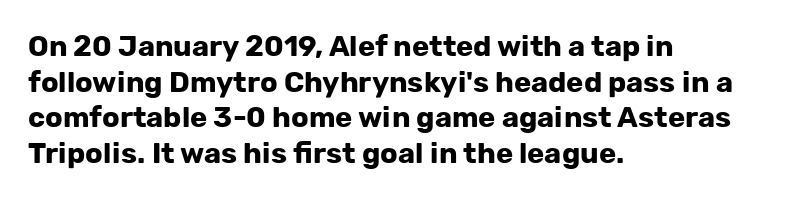
The space directly below the letters is spotless. Students, note that the glyphs here touch the page at normal intervals. On the weight axis this lands at bold, roughly 700. Character widths vary here, with narrow letters taking less room than wide ones. The typography opts for an upright posture over an oblique one. The typesetter chose a ragged-right arrangement here.
